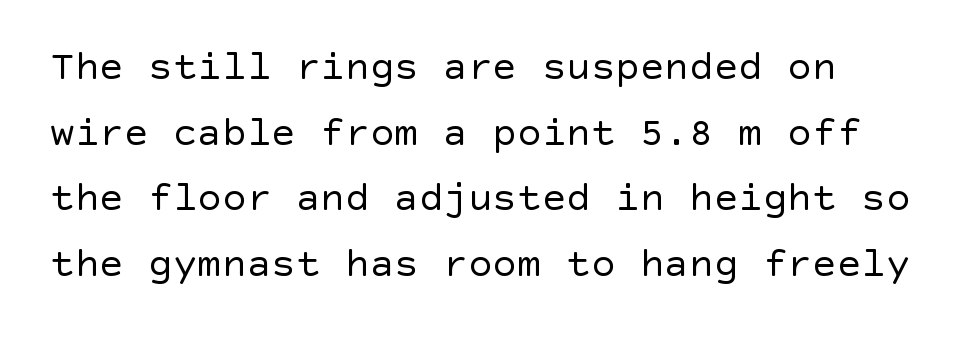
The image shows 41 px regular-weight sans-serif type, upright; set left-aligned, normal line spacing (1.6x), normal letter spacing, not underlined; a large x-height.
